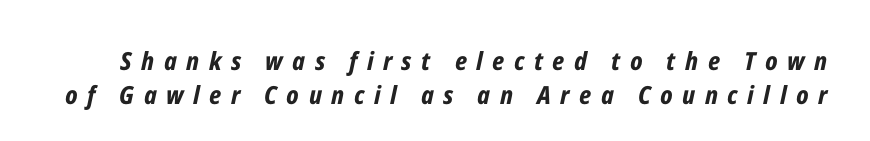
The image shows 25 px bold type, italic (leaning right); set normal line spacing (1.37x), unusually wide letter spacing (+0.38 em), not underlined.
